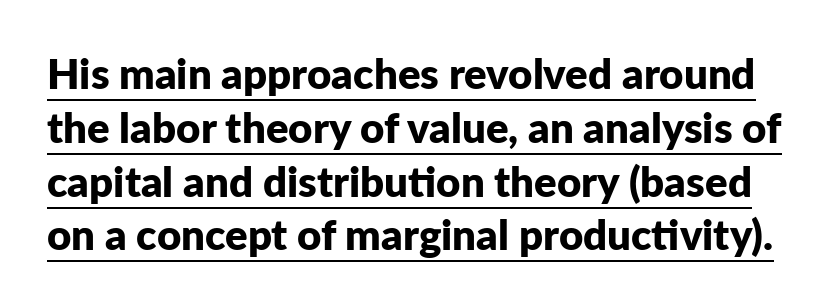
How would I describe the line gaps? Plain and ordinary. Look at the stroke-to-counter ratio: heavy, a bold. Typographically, this falls in the sans-serif category. Posture: straight, roman, zero tilt. Varying glyph widths throughout — classic text-font behaviour.
